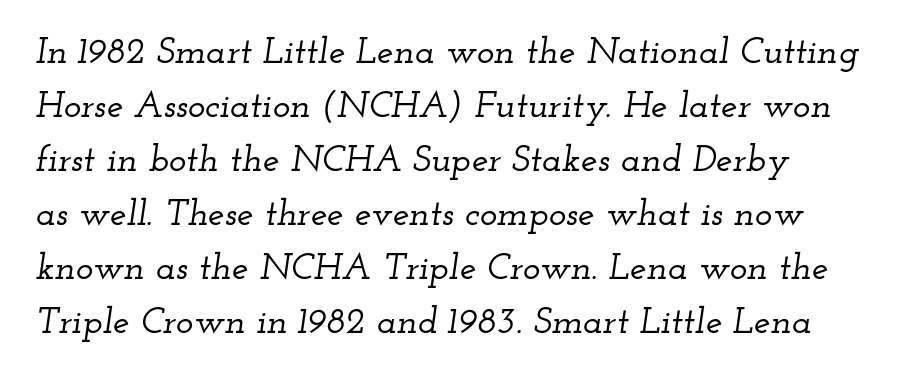
The image shows 37 px wide serif type, italic (leaning right); set left-aligned, normal line spacing (1.46x), normal letter spacing, not underlined; low stroke contrast and a small x-height.
